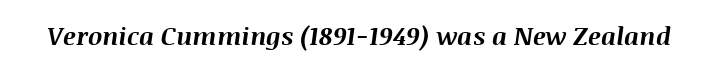
The image shows 25 px bold type, italic (leaning right); set normal letter spacing, not underlined.
